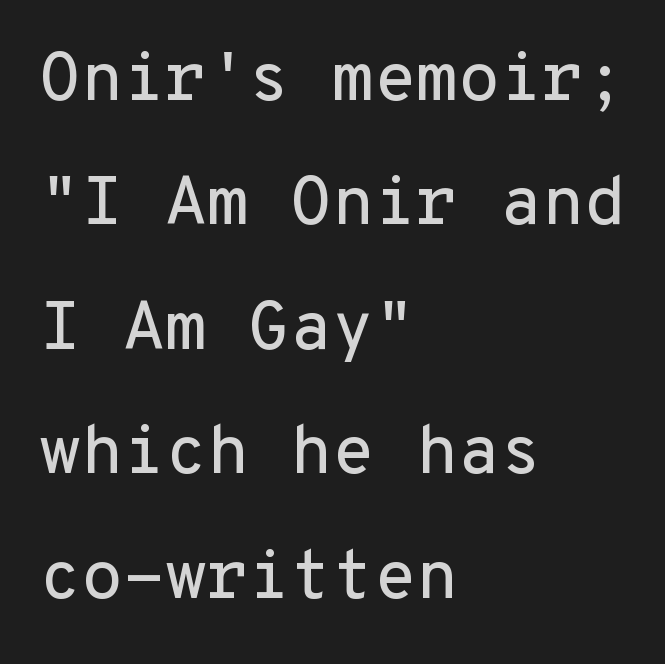
Default kerning and tracking; the words read as compact shapes. These lines are rendered in a fixed-pitch font. Underline: absent. Is there any slant? The stems are plumb. This rendering employs a face without finishing strokes, i.e., a sans-serif. Visually the block forms a straight wall on the left and a jagged coastline on the right.
